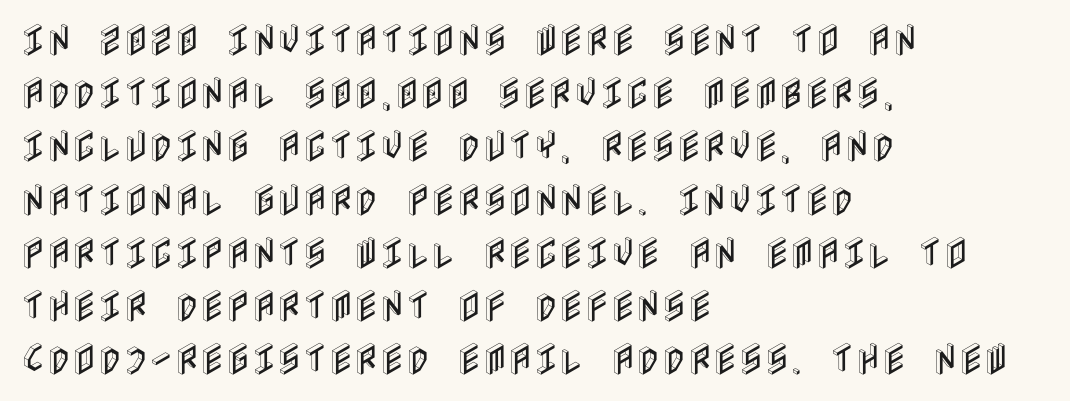
{"italic": "no", "width": "condensed", "x_height": "large", "underline": "no", "align": "left", "line_spacing": "normal", "line_spacing_ratio": 1.52, "letter_spacing": "normal", "letter_spacing_em": 0.0, "glyph_px": 35}
